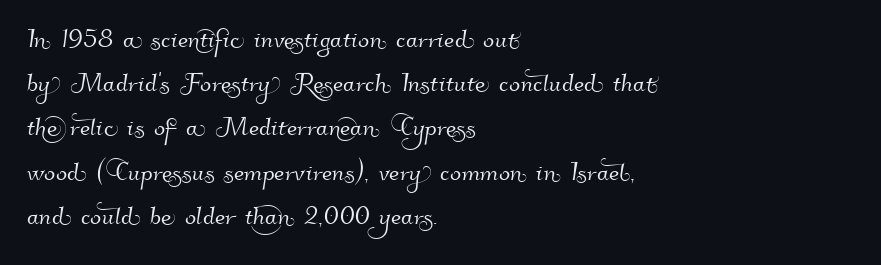
A typesetter would call this leading conventional body-copy spacing. The rendering keeps characters at their native spacing. The foot of each line stays bare and open. In CSS terms this would be text-align: left. Here the designer chose a conventional face with non-uniform glyph widths. Stroke terminals: plain, sans-serif.
